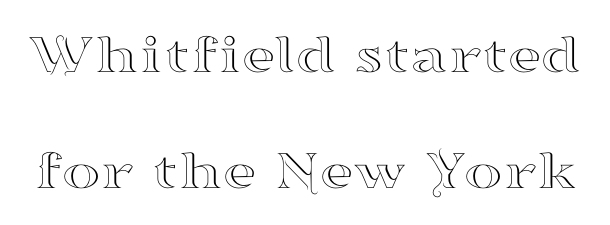
{"serif": "yes", "italic": "no", "width": "wide", "stroke_contrast": "high", "x_height": "small", "monospaced": "no", "underline": "no", "line_spacing": "loose", "line_spacing_ratio": 2.0, "letter_spacing": "normal", "letter_spacing_em": 0.0, "glyph_px": 58}
